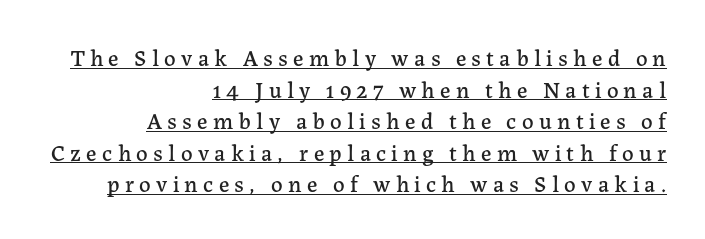
The image shows 23 px text type, upright; set right-aligned, normal line spacing (1.37x), unusually wide letter spacing (+0.23 em), underlined.
